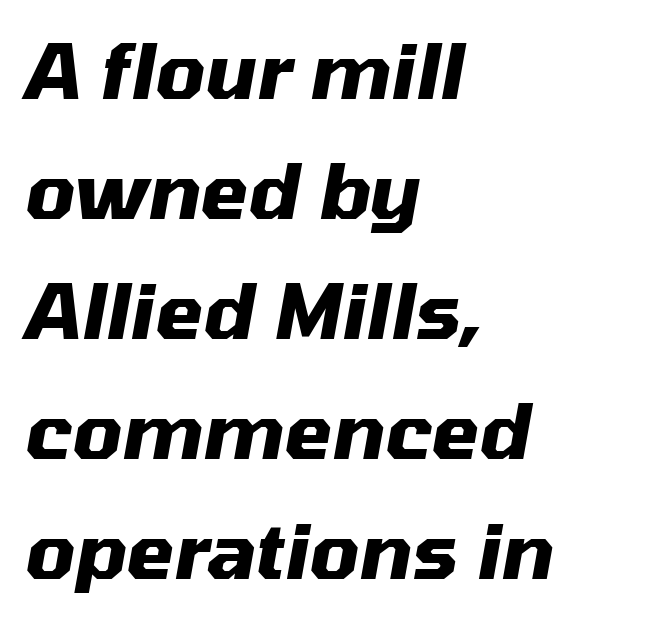
Q: Is the text bold? A: Yes.
Q: Is the text italic (slanted)? A: Yes, it leans right by about 10 degrees.
Q: Is the text underlined? A: No.
Q: How is the paragraph aligned? A: Left-aligned.
Q: Is the spacing between letters normal or unusually wide? A: Normal.
Q: Is the spacing between lines tight, normal or loose? A: Normal.
Q: Width (condensed, normal, or wide)? A: Normal.
Q: Stroke contrast? A: Medium.
Q: x-height? A: Medium.
Q: Monospaced? A: No.
